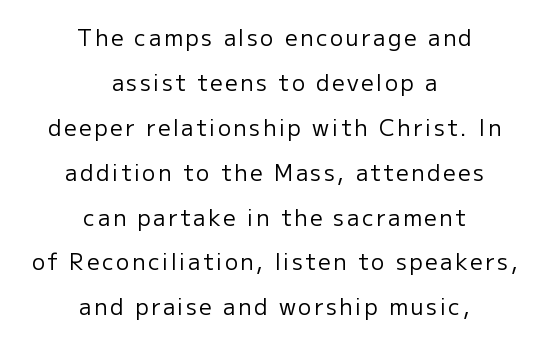
{"italic": "no", "bold": "no", "underline": "no", "align": "center", "line_spacing": "loose", "line_spacing_ratio": 2.04, "glyph_px": 22}
